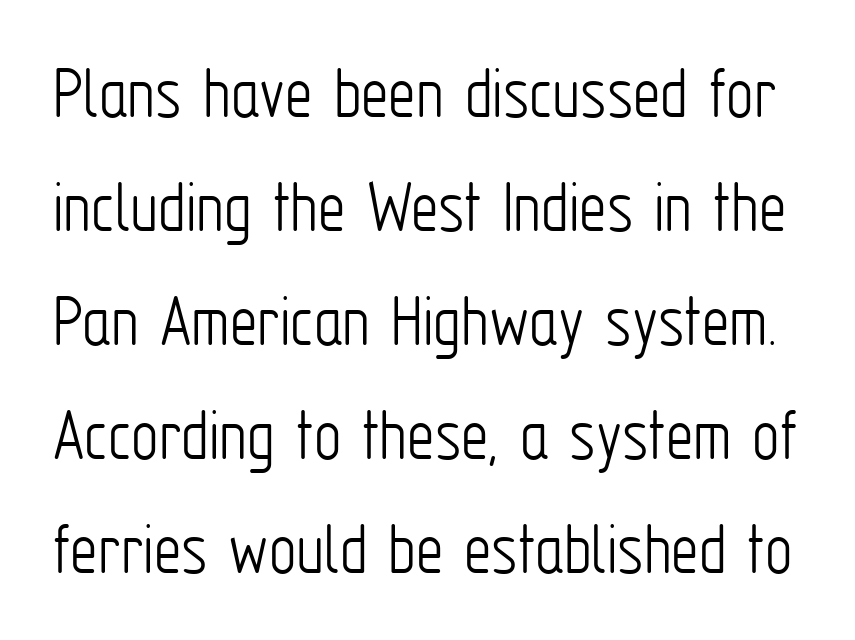
Serifs: no, the terminals of the letterforms are clean. Varying glyph widths throughout — classic text-font behaviour. This reads as an unemphasized weight, regular at the heaviest. The baseline area is clear. Honestly, the row spacing looks completely unremarkable. Is the letter spacing exaggerated? No — it looks like the ordinary default.
